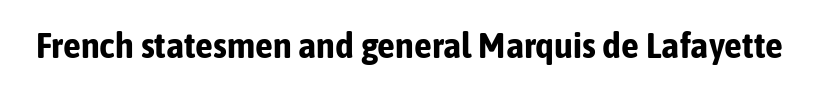
Q: Is the text bold? A: Yes.
Q: Is the text italic (slanted)? A: No, it is upright.
Q: Is the typeface a serif or a sans-serif typeface? A: Sans-serif.
Q: Is the text underlined? A: No.
Q: Is the spacing between letters normal or unusually wide? A: Normal.
Q: Width (condensed, normal, or wide)? A: Condensed.
Q: Stroke contrast? A: Low.
Q: x-height? A: Medium.
Q: Monospaced? A: No.
